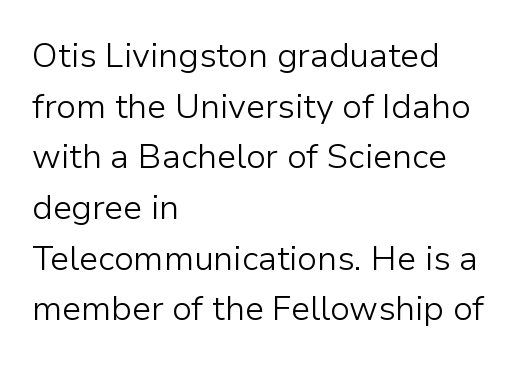
The image shows 34 px light sans-serif type, upright; set left-aligned, normal line spacing (1.49x), normal letter spacing, not underlined; low stroke contrast and a medium x-height.
